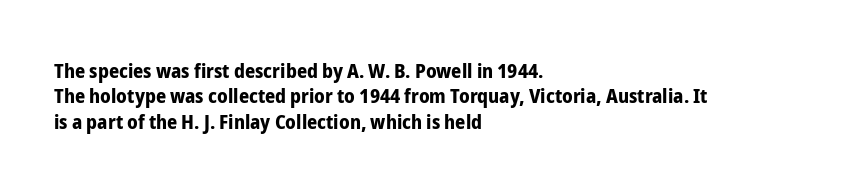
Characters follow at the spacing the type designer built in. What's the leading like? Ordinary, nothing unusual. Horizontal alignment here is leftward, the default for most running prose. The words here are not underlined. The typesetting leans heavy: a genuine bold.
